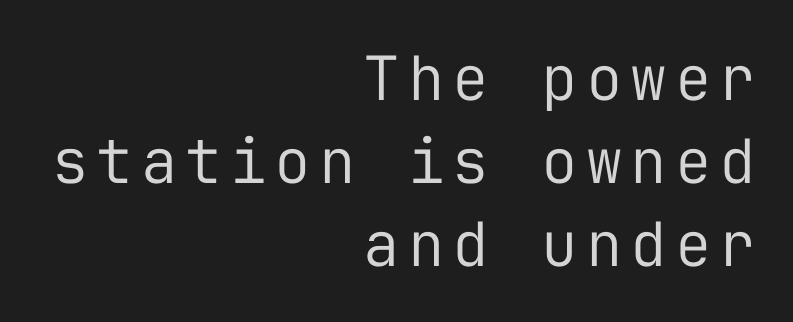
The image shows 61 px regular-weight sans-serif type, upright, monospaced; set right-aligned, normal line spacing (1.36x), not underlined; low stroke contrast and a medium x-height.
